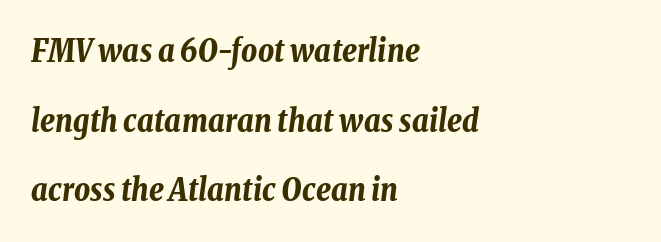
Q: Is the text bold? A: Yes.
Q: Is the text italic (slanted)? A: Yes, it leans right by about 8 degrees.
Q: Is the text underlined? A: No.
Q: How is the paragraph aligned? A: Left-aligned.
Q: Is the spacing between letters normal or unusually wide? A: Normal.
Q: Is the spacing between lines tight, normal or loose? A: Loose.
Q: Width (condensed, normal, or wide)? A: Condensed.
Q: Stroke contrast? A: Low.
Q: x-height? A: Medium.
Q: Monospaced? A: No.
